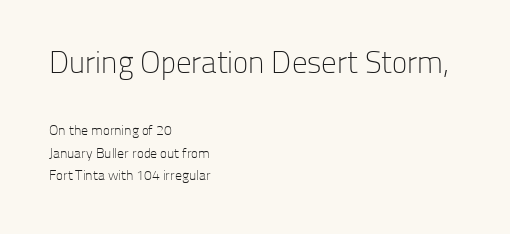
{"serif": "no", "italic": "no", "bold": "no", "weight": "light", "width": "normal", "stroke_contrast": "low", "x_height": "medium", "monospaced": "no", "underline": "no", "align": "left", "line_spacing": "normal", "line_spacing_ratio": 1.62, "letter_spacing": "normal", "letter_spacing_em": 0.0, "larger_block": "first", "size_ratio": 2.21, "glyph_px": 31}
